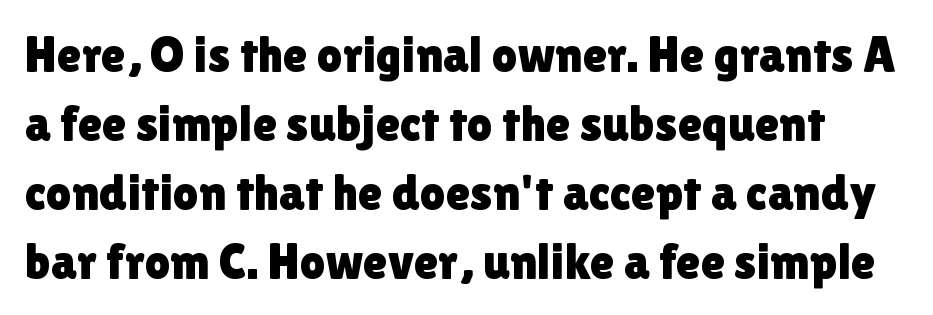
Examine the stroke ends and you'll find no serifs. Interline gaps are of average width in this sample. The line texture is even and compact thanks to regular tracking. This is roman type, the default non-slanted kind.
